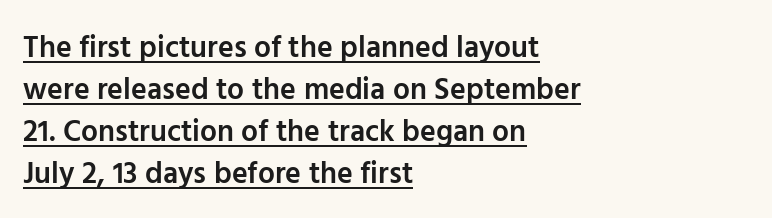
Nothing unusual about the tracking: characters are spaced as the font intends. Unlike a traditional serif, this face leaves its strokes unadorned. A normal amount of white space separates one row of letters from the next. Posture: upright roman.
